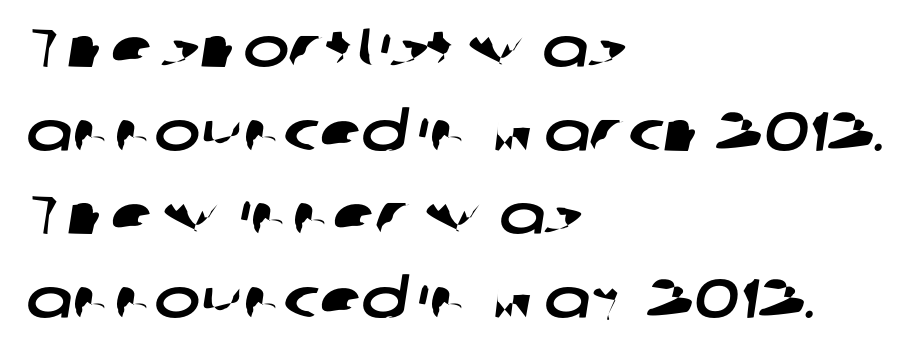
Q: Is the typeface a serif or a sans-serif typeface? A: Sans-serif.
Q: Is the text underlined? A: No.
Q: How is the paragraph aligned? A: Left-aligned.
Q: Is the spacing between letters normal or unusually wide? A: Normal.
Q: Is the spacing between lines tight, normal or loose? A: Normal.
Q: Width (condensed, normal, or wide)? A: Wide.
Q: Stroke contrast? A: Low.
Q: x-height? A: Medium.
Q: Monospaced? A: No.
